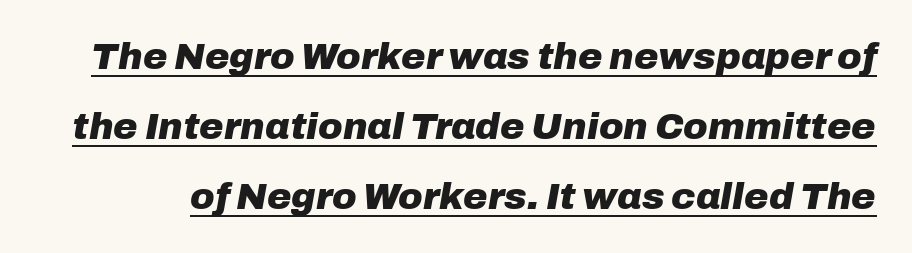
{"italic": "yes", "lean": "right", "slant_degrees": 10, "bold": "yes", "weight": "heavy", "width": "normal", "stroke_contrast": "low", "x_height": "medium", "monospaced": "no", "underline": "yes", "line_spacing_ratio": 1.89, "letter_spacing": "normal", "letter_spacing_em": 0.0, "glyph_px": 37}
